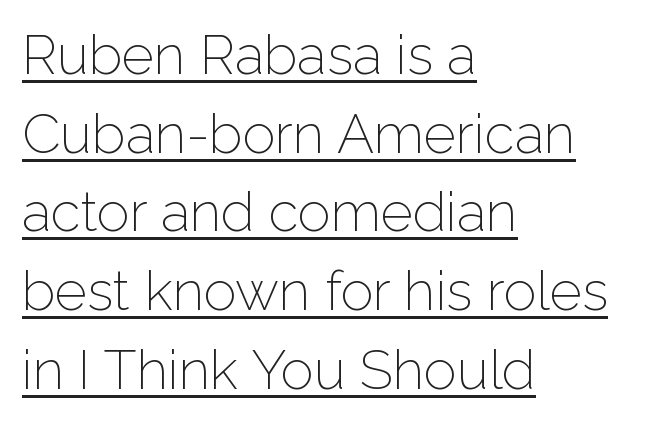
Q: Is the text bold? A: No.
Q: Is the text italic (slanted)? A: No, it is upright.
Q: Is the typeface a serif or a sans-serif typeface? A: Sans-serif.
Q: Is the text underlined? A: Yes.
Q: How is the paragraph aligned? A: Left-aligned.
Q: Is the spacing between letters normal or unusually wide? A: Normal.
Q: Is the spacing between lines tight, normal or loose? A: Normal.
Q: Width (condensed, normal, or wide)? A: Normal.
Q: Stroke contrast? A: Low.
Q: x-height? A: Medium.
Q: Monospaced? A: No.
